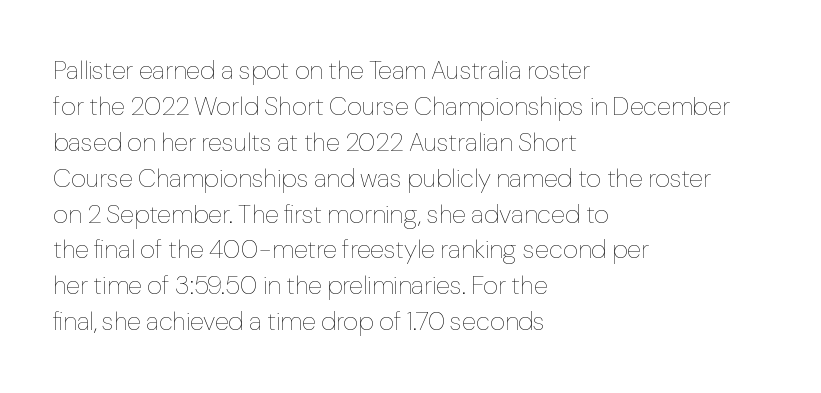
{"italic": "no", "bold": "no", "underline": "no", "align": "left", "line_spacing": "normal", "line_spacing_ratio": 1.38, "letter_spacing": "normal", "letter_spacing_em": 0.0, "glyph_px": 26}
